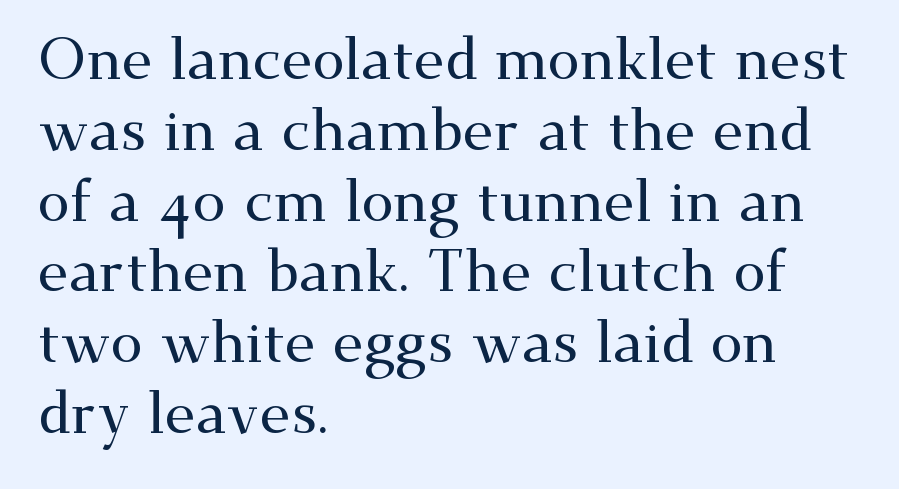
{"serif": "yes", "italic": "no", "width": "wide", "stroke_contrast": "medium", "x_height": "small", "monospaced": "no", "underline": "no", "align": "left", "line_spacing_ratio": 1.22, "letter_spacing": "normal", "letter_spacing_em": 0.0, "glyph_px": 58}
